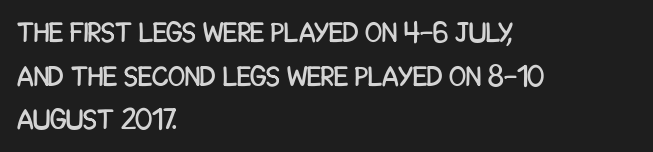
The image shows 28 px condensed sans-serif type, upright; set left-aligned, normal line spacing (1.56x), normal letter spacing, not underlined; low stroke contrast and a large x-height.
